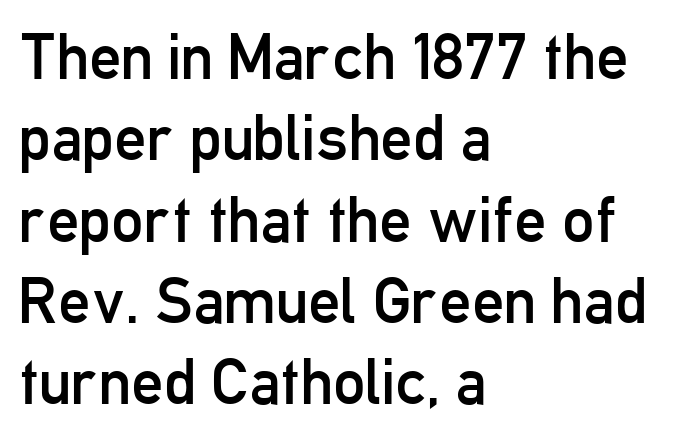
{"serif": "no", "italic": "no", "bold": "no", "weight": "regular", "width": "condensed", "stroke_contrast": "low", "x_height": "medium", "monospaced": "no", "underline": "no", "align": "left", "line_spacing": "normal", "line_spacing_ratio": 1.27, "letter_spacing": "normal", "letter_spacing_em": 0.0, "glyph_px": 64}
